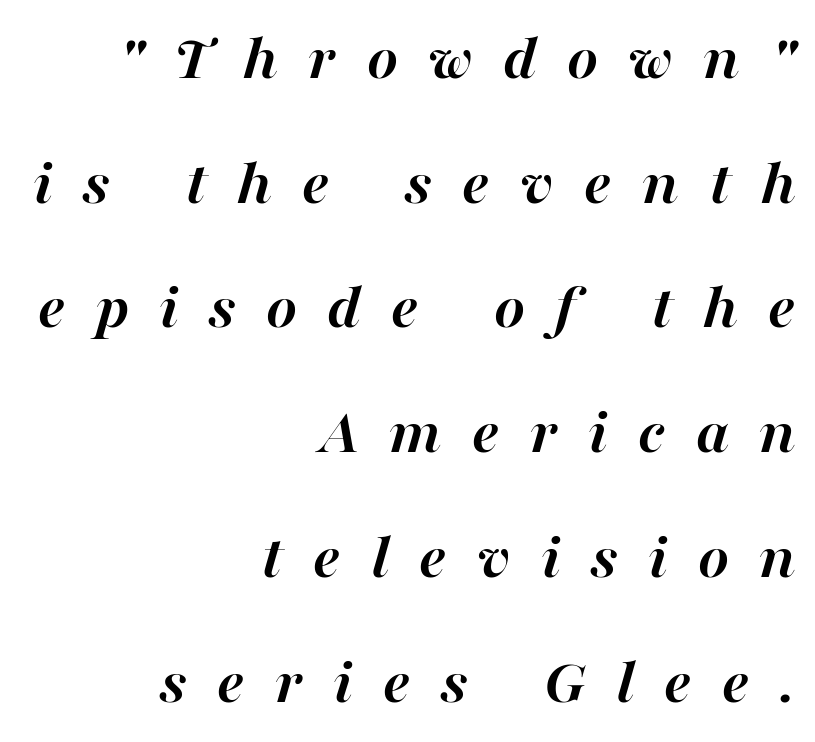
Beneath every word, the page is bare. Spacing verdict: proportional, widths tailored to each character. Horizontal alignment here is rightward, an uncommon choice for prose. Words appear elongated and porous because spacing is wide. Italic: yes, the glyphs are oblique.
